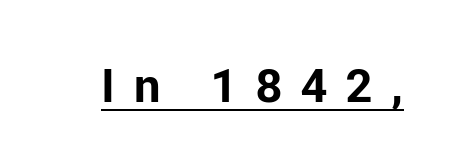
Q: Is the text bold? A: Yes.
Q: Is the text italic (slanted)? A: No, it is upright.
Q: Is the typeface a serif or a sans-serif typeface? A: Sans-serif.
Q: Is the text underlined? A: Yes.
Q: Is the spacing between letters normal or unusually wide? A: Unusually wide.
Q: Width (condensed, normal, or wide)? A: Normal.
Q: Stroke contrast? A: Low.
Q: x-height? A: Medium.
Q: Monospaced? A: No.
